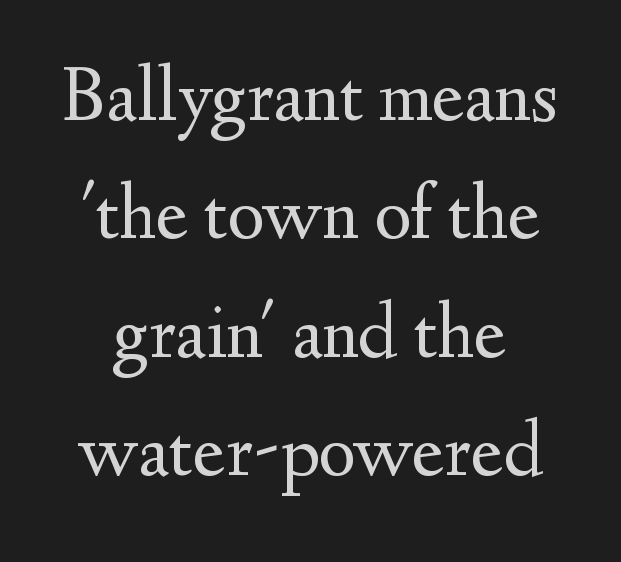
The image shows 79 px regular-weight serif type, upright; set normal line spacing (1.5x), normal letter spacing, not underlined; medium stroke contrast and a small x-height.
